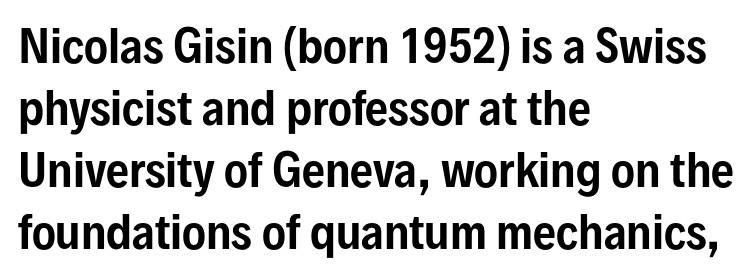
Q: Is the text italic (slanted)? A: No, it is upright.
Q: Is the typeface a serif or a sans-serif typeface? A: Sans-serif.
Q: Is the text underlined? A: No.
Q: How is the paragraph aligned? A: Left-aligned.
Q: Is the spacing between letters normal or unusually wide? A: Normal.
Q: Is the spacing between lines tight, normal or loose? A: Normal.
Q: Width (condensed, normal, or wide)? A: Condensed.
Q: Stroke contrast? A: Low.
Q: x-height? A: Medium.
Q: Monospaced? A: No.
